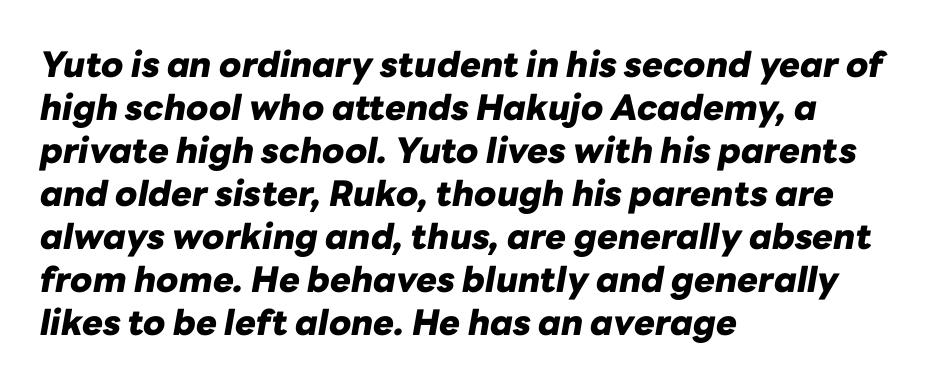
Q: Is the text bold? A: Yes.
Q: Is the text italic (slanted)? A: Yes, it leans right by about 10 degrees.
Q: Is the text underlined? A: No.
Q: How is the paragraph aligned? A: Left-aligned.
Q: Is the spacing between letters normal or unusually wide? A: Normal.
Q: Width (condensed, normal, or wide)? A: Normal.
Q: Stroke contrast? A: Low.
Q: x-height? A: Medium.
Q: Monospaced? A: No.
